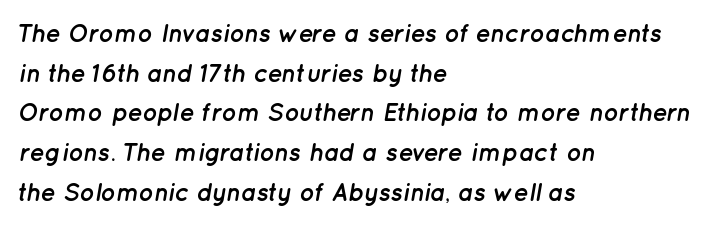
The image shows 25 px bold type, italic (leaning right); set left-aligned, normal line spacing (1.59x), normal letter spacing, not underlined.
